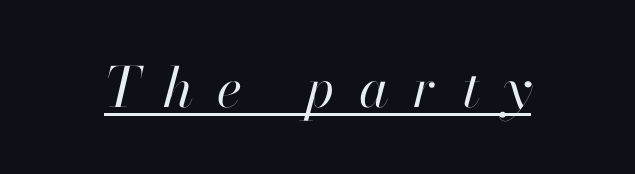
The image shows 55 px regular-weight type, italic (leaning right); set unusually wide letter spacing (+0.44 em), underlined; high stroke contrast and a small x-height.
